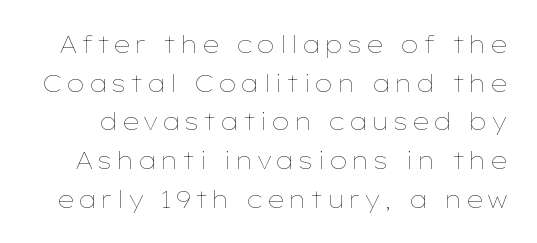
Q: Is the text bold? A: No.
Q: Is the text italic (slanted)? A: No, it is upright.
Q: Is the text underlined? A: No.
Q: Is the spacing between lines tight, normal or loose? A: Normal.
